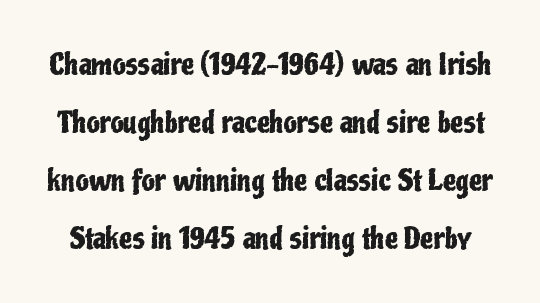
The rendering uses natural spacing where letterforms have individual widths. Designer's note — italics off, roman on. Quick note: interline space is abundant. This rendering leaves character spacing at its baseline value. Stroke terminals: plain, sans-serif. The foot of each line stays bare and open.
